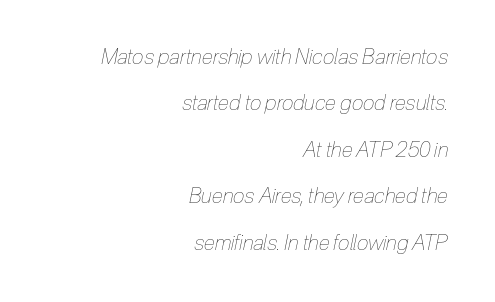
The image shows 21 px text type, italic (leaning right); set right-aligned, loose line spacing (2.21x), normal letter spacing, not underlined.
